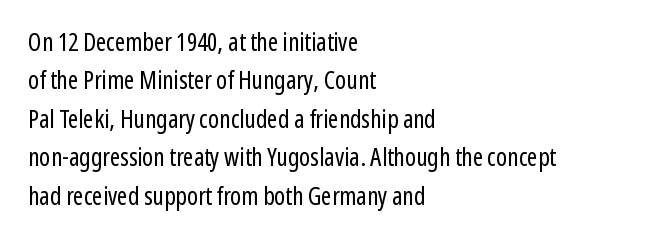
{"italic": "no", "bold": "no", "underline": "no", "align": "left", "line_spacing": "normal", "line_spacing_ratio": 1.54, "letter_spacing": "normal", "letter_spacing_em": 0.0, "glyph_px": 25}
